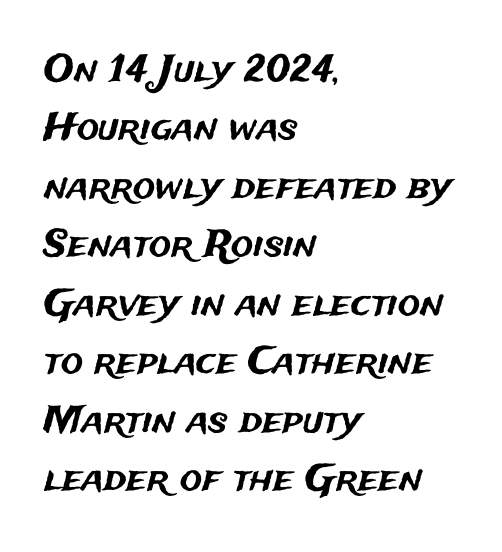
The image shows 37 px sans-serif type; set left-aligned, normal line spacing (1.58x), normal letter spacing, not underlined; medium stroke contrast and a medium x-height.
